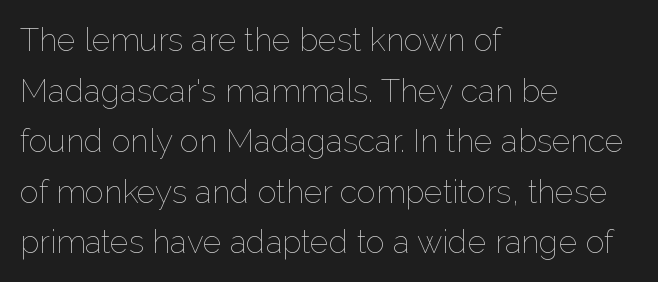
Look at the tracking — it's just the regular setting, nothing added. Layout note: lines flush left. This sample keeps an unexceptional amount of space between lines. Looks like regular typesetting: each glyph gets only the width it needs.
